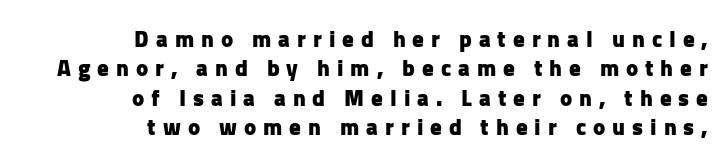
A typesetter would call this leading conventional body-copy spacing. The glyphs are unaccompanied by any horizontal stroke below them. Someone cranked the tracking dial way up on this one. Heavy-handed strokes throughout: this text is bold. Posture: vertical.
